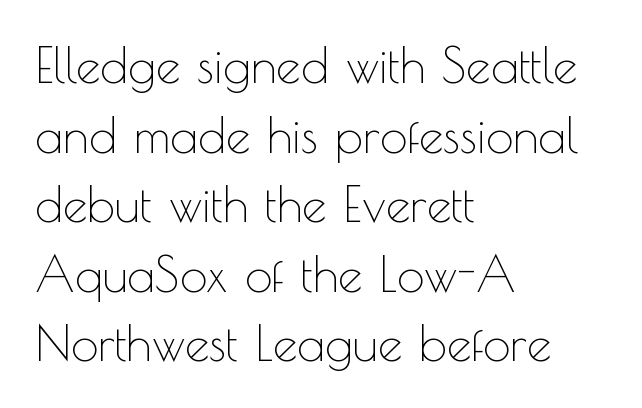
Q: Is the text bold? A: No.
Q: Is the text italic (slanted)? A: No, it is upright.
Q: Is the typeface a serif or a sans-serif typeface? A: Sans-serif.
Q: Is the text underlined? A: No.
Q: How is the paragraph aligned? A: Left-aligned.
Q: Is the spacing between letters normal or unusually wide? A: Normal.
Q: Is the spacing between lines tight, normal or loose? A: Normal.
Q: Width (condensed, normal, or wide)? A: Normal.
Q: x-height? A: Small.
Q: Monospaced? A: No.
